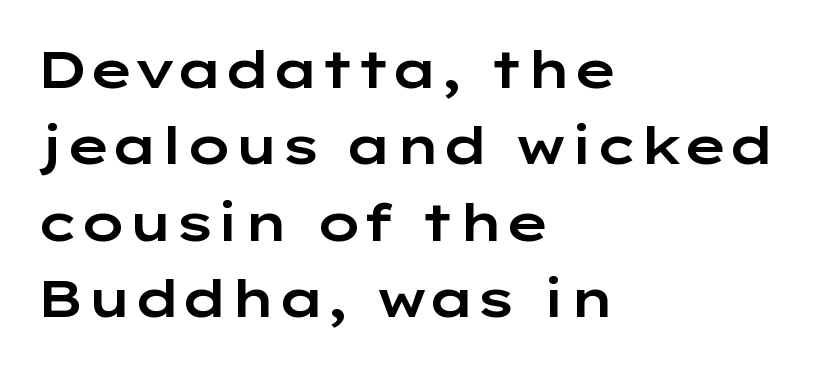
The image shows 52 px wide sans-serif type, upright; set left-aligned, normal line spacing (1.47x), normal letter spacing, not underlined; low stroke contrast and a medium x-height.
